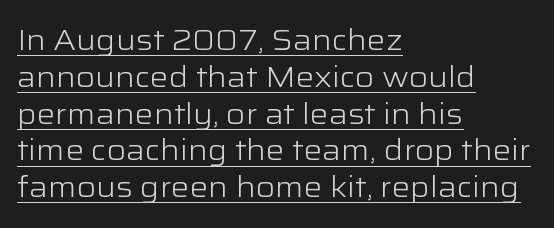
Q: Is the text bold? A: No.
Q: Is the text italic (slanted)? A: No, it is upright.
Q: Is the typeface a serif or a sans-serif typeface? A: Sans-serif.
Q: Is the text underlined? A: Yes.
Q: How is the paragraph aligned? A: Left-aligned.
Q: Is the spacing between letters normal or unusually wide? A: Normal.
Q: Is the spacing between lines tight, normal or loose? A: Normal.
Q: Width (condensed, normal, or wide)? A: Wide.
Q: Stroke contrast? A: Low.
Q: x-height? A: Medium.
Q: Monospaced? A: No.
